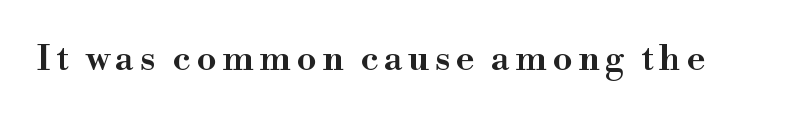
The image shows 35 px wide serif type, upright; set not underlined; high stroke contrast and a small x-height.
